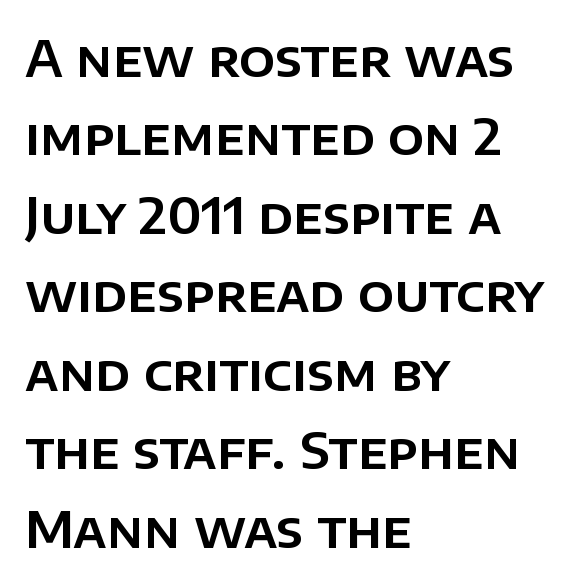
{"serif": "no", "italic": "no", "width": "normal", "stroke_contrast": "low", "x_height": "large", "monospaced": "no", "underline": "no", "align": "left", "line_spacing": "normal", "line_spacing_ratio": 1.57, "letter_spacing": "normal", "letter_spacing_em": 0.0, "glyph_px": 50}
